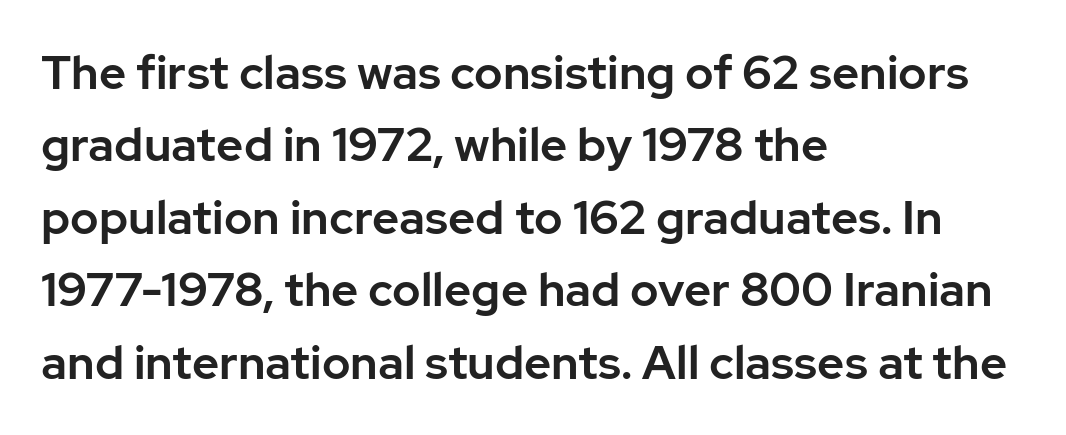
The image shows 47 px sans-serif type, upright; set left-aligned, normal line spacing (1.54x), normal letter spacing, not underlined; low stroke contrast and a medium x-height.
